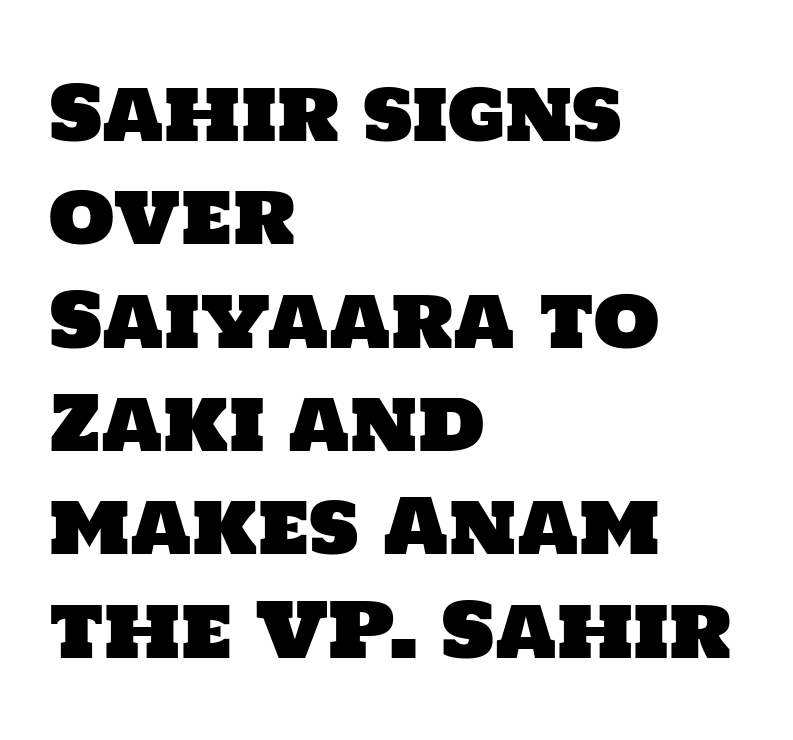
The image shows 76 px sans-serif type; set left-aligned, normal line spacing (1.36x), normal letter spacing, not underlined; low stroke contrast and a large x-height.
